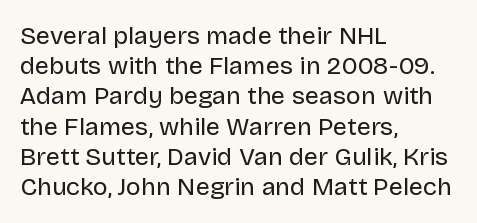
Q: Is the text bold? A: No.
Q: Is the text italic (slanted)? A: No, it is upright.
Q: Is the text underlined? A: No.
Q: How is the paragraph aligned? A: Left-aligned.
Q: Is the spacing between letters normal or unusually wide? A: Normal.
